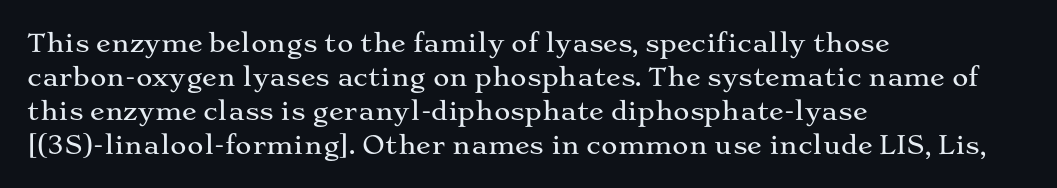
Q: Is the text italic (slanted)? A: No, it is upright.
Q: Is the text underlined? A: No.
Q: How is the paragraph aligned? A: Left-aligned.
Q: Is the spacing between letters normal or unusually wide? A: Normal.
Q: Is the spacing between lines tight, normal or loose? A: Normal.
